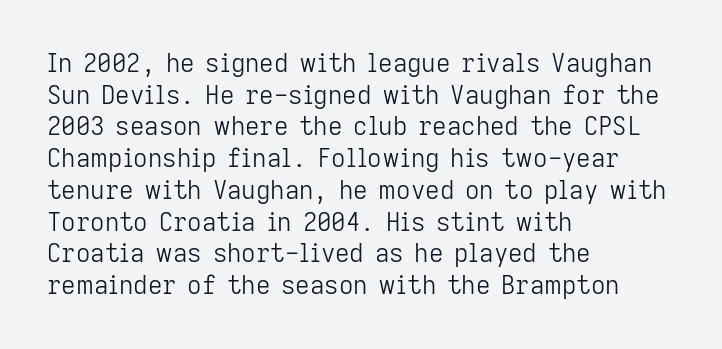
{"italic": "no", "bold": "no", "underline": "no", "align": "left", "line_spacing": "normal", "line_spacing_ratio": 1.27, "letter_spacing": "normal", "letter_spacing_em": 0.0, "glyph_px": 25}
